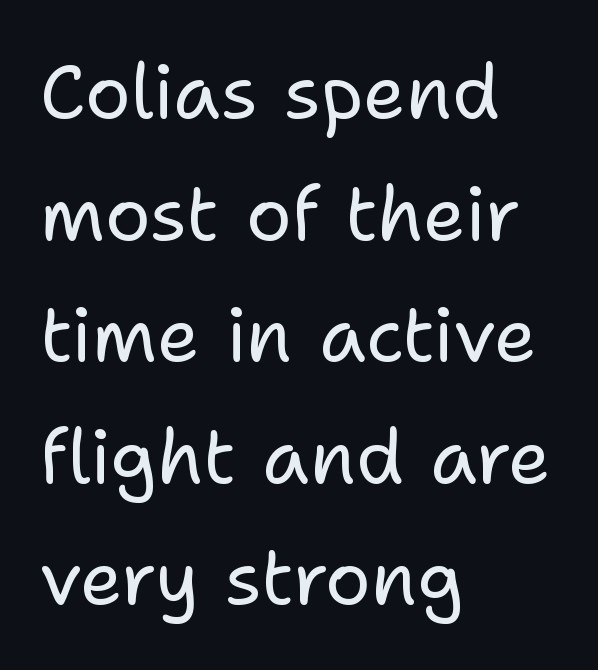
This sample has the flowing, uneven cadence of proportional lettering. Compared with a typical body face, this is equally light or lighter still. What kind of face is this? One without serifs — a sans. What stands out about the letter spacing? Nothing — it is the standard amount.
